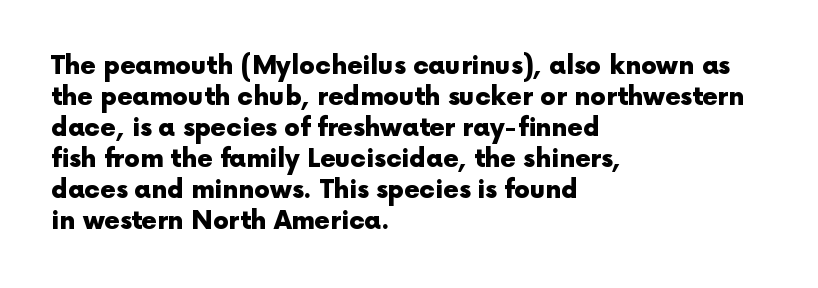
You'd pick this weight for a headline — it's a proper bold. Upright lettering throughout. Nothing unusual about the tracking: characters are spaced as the font intends. Check the space under the baseline: it is left empty.
